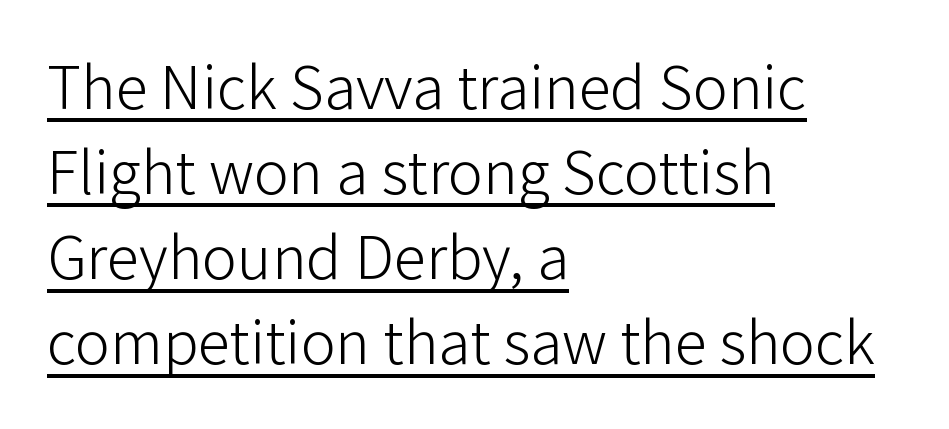
{"serif": "no", "italic": "no", "bold": "no", "weight": "light", "width": "normal", "stroke_contrast": "low", "x_height": "medium", "monospaced": "no", "underline": "yes", "align": "left", "line_spacing": "normal", "line_spacing_ratio": 1.31, "letter_spacing": "normal", "letter_spacing_em": 0.0, "glyph_px": 65}
